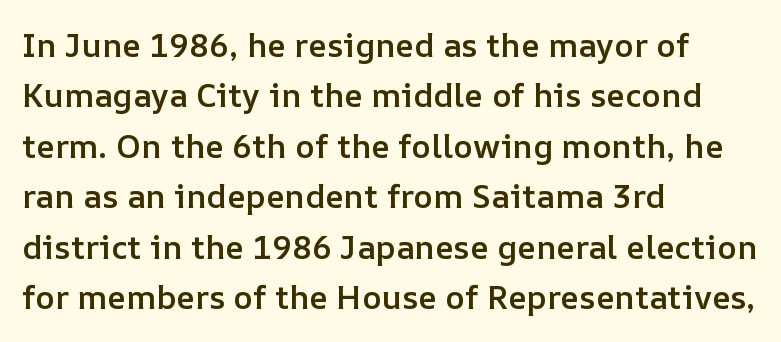
{"italic": "no", "bold": "semi", "weight": "semibold", "width": "normal", "stroke_contrast": "low", "x_height": "medium", "monospaced": "no", "underline": "no", "align": "left", "line_spacing": "normal", "line_spacing_ratio": 1.53, "letter_spacing": "normal", "letter_spacing_em": 0.0, "glyph_px": 33}
